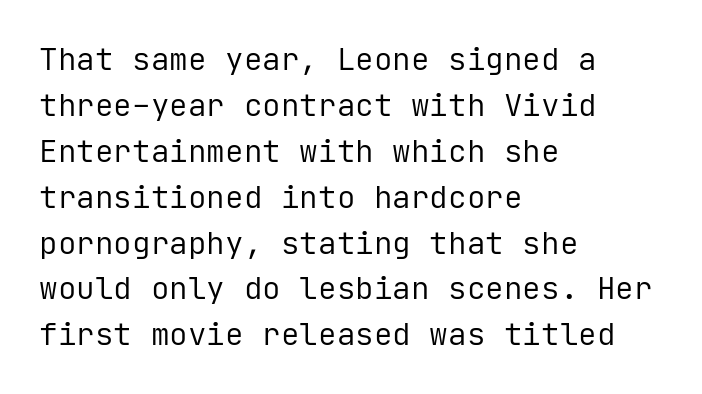
Q: Is the text bold? A: No.
Q: Is the text italic (slanted)? A: No, it is upright.
Q: Is the typeface a serif or a sans-serif typeface? A: Sans-serif.
Q: Is the text underlined? A: No.
Q: How is the paragraph aligned? A: Left-aligned.
Q: Is the spacing between letters normal or unusually wide? A: Normal.
Q: Is the spacing between lines tight, normal or loose? A: Normal.
Q: Width (condensed, normal, or wide)? A: Normal.
Q: Stroke contrast? A: Low.
Q: x-height? A: Medium.
Q: Monospaced? A: Yes.
